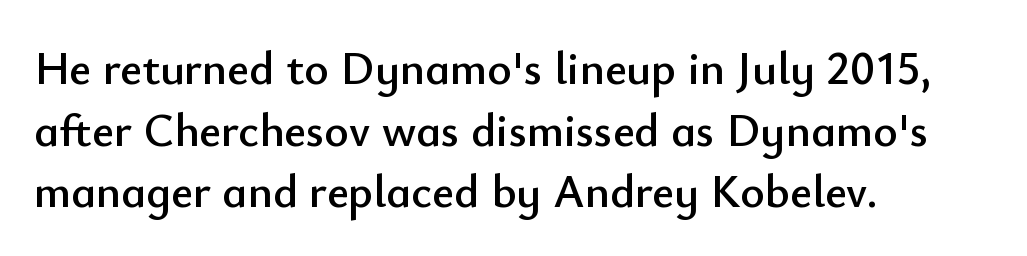
The image shows 47 px sans-serif type, upright; set left-aligned, normal line spacing (1.31x), normal letter spacing, not underlined; low stroke contrast and a small x-height.
